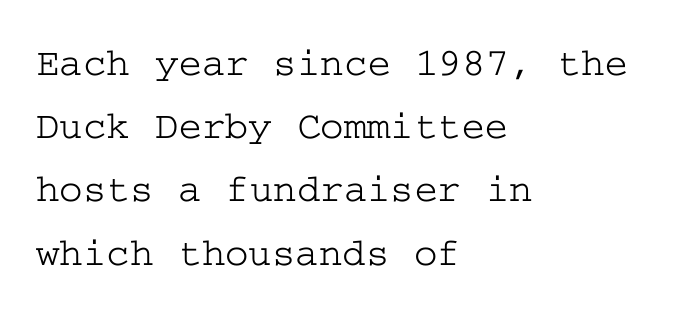
Q: Is the text italic (slanted)? A: No, it is upright.
Q: Is the typeface a serif or a sans-serif typeface? A: Serif.
Q: Is the text underlined? A: No.
Q: How is the paragraph aligned? A: Left-aligned.
Q: Is the spacing between letters normal or unusually wide? A: Normal.
Q: Is the spacing between lines tight, normal or loose? A: Normal.
Q: Width (condensed, normal, or wide)? A: Wide.
Q: Stroke contrast? A: Low.
Q: x-height? A: Medium.
